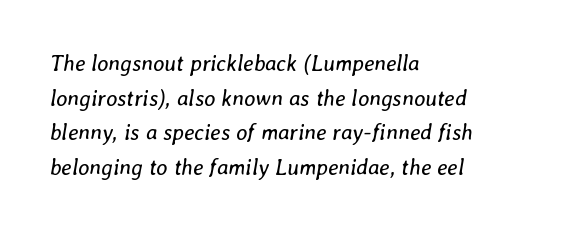
This sample keeps an unexceptional amount of space between lines. Alignment: flush left. Caption: face not bold, strokes unweighted. Plain, unruled lines of type.
